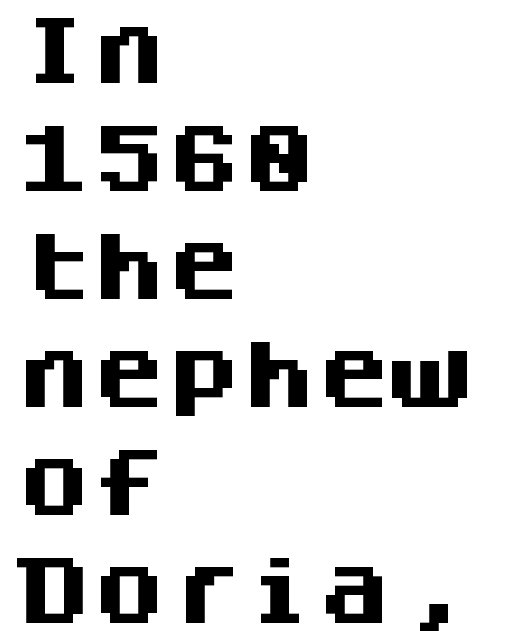
The rendering uses a bold face; every stroke is thick and dark. Between one letter and the next there's only the usual sliver of space. What kind of face is this? One without serifs — a sans. Unmarked baselines from the first word to the last. Does the copy run flush right? No — it runs flush left.
